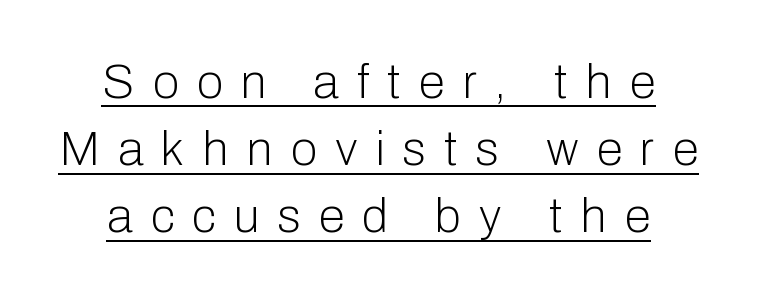
{"serif": "no", "italic": "no", "bold": "no", "weight": "light", "width": "normal", "stroke_contrast": "low", "x_height": "medium", "monospaced": "no", "underline": "yes", "line_spacing": "normal", "line_spacing_ratio": 1.4, "letter_spacing": "wide", "letter_spacing_em": 0.38, "glyph_px": 48}
